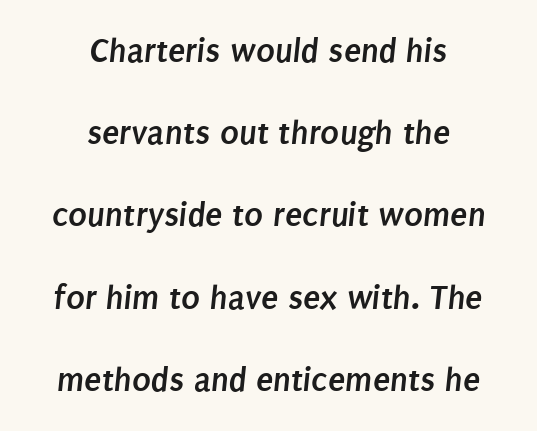
The image shows 35 px semibold, condensed sans-serif type; set centered, loose line spacing (2.35x), normal letter spacing, not underlined; low stroke contrast and a large x-height.
